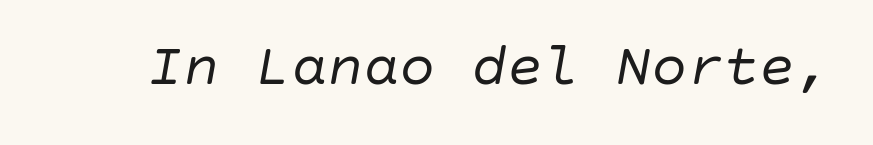
In terms of posture, this sample is oblique. Tracking here is standard; glyphs follow each other at the usual distance. Beneath every word, the page is bare. This reads as an unemphasized weight, regular at the heaviest.
